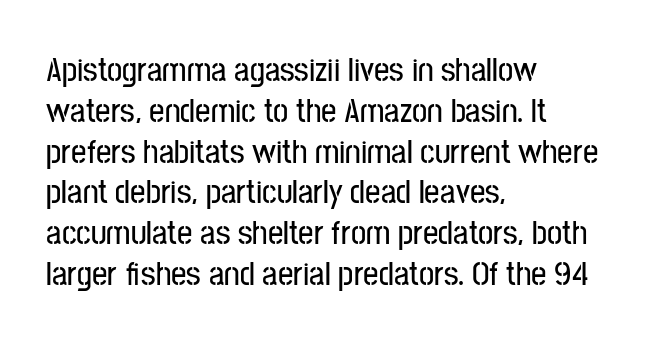
Q: Is the text italic (slanted)? A: No, it is upright.
Q: Is the typeface a serif or a sans-serif typeface? A: Sans-serif.
Q: Is the text underlined? A: No.
Q: How is the paragraph aligned? A: Left-aligned.
Q: Is the spacing between letters normal or unusually wide? A: Normal.
Q: Width (condensed, normal, or wide)? A: Condensed.
Q: Stroke contrast? A: Low.
Q: x-height? A: Medium.
Q: Monospaced? A: No.
